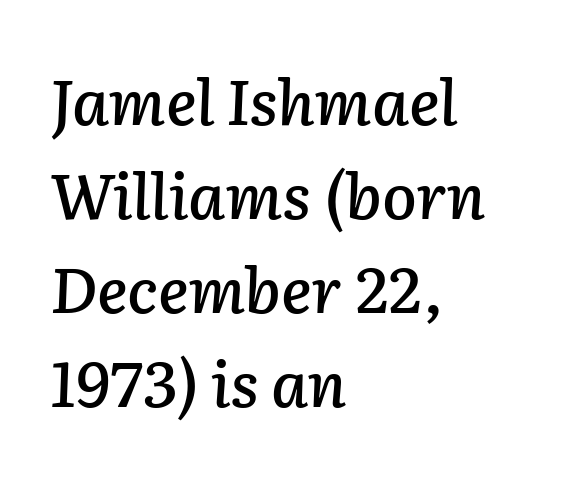
Q: Is the text italic (slanted)? A: Yes, it leans right by about 2 degrees.
Q: Is the text underlined? A: No.
Q: How is the paragraph aligned? A: Left-aligned.
Q: Is the spacing between letters normal or unusually wide? A: Normal.
Q: Is the spacing between lines tight, normal or loose? A: Normal.
Q: Width (condensed, normal, or wide)? A: Normal.
Q: Stroke contrast? A: Low.
Q: x-height? A: Medium.
Q: Monospaced? A: No.
